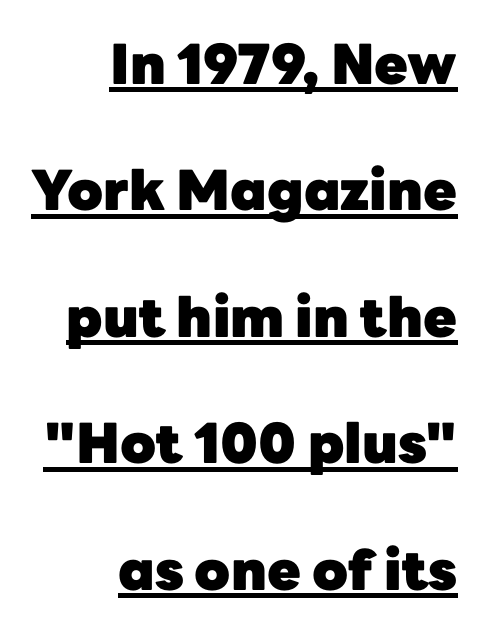
Examine the stroke ends and you'll find no serifs. Character widths vary here, with narrow letters taking less room than wide ones. The designer dialed line spacing up above the default. Weight check: bold — yes, fully.
